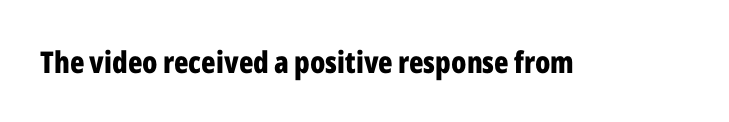
Q: Is the text bold? A: Yes.
Q: Is the text italic (slanted)? A: No, it is upright.
Q: Is the typeface a serif or a sans-serif typeface? A: Sans-serif.
Q: Is the text underlined? A: No.
Q: Is the spacing between letters normal or unusually wide? A: Normal.
Q: Width (condensed, normal, or wide)? A: Condensed.
Q: Stroke contrast? A: Low.
Q: x-height? A: Medium.
Q: Monospaced? A: No.
